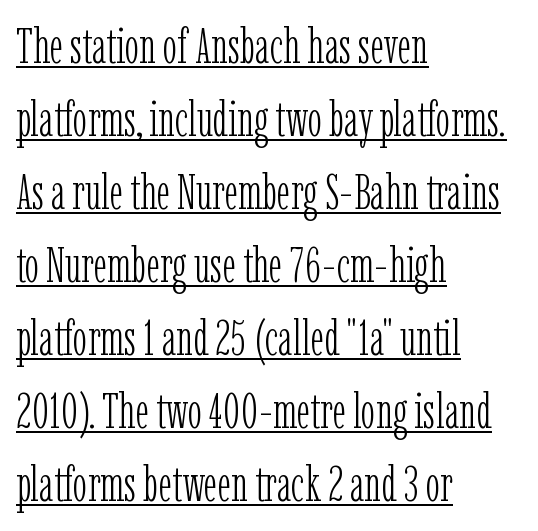
{"serif": "yes", "italic": "no", "bold": "no", "weight": "light", "width": "condensed", "stroke_contrast": "low", "x_height": "medium", "monospaced": "no", "underline": "yes", "align": "left", "line_spacing": "normal", "line_spacing_ratio": 1.49, "letter_spacing": "normal", "letter_spacing_em": 0.0, "glyph_px": 49}
